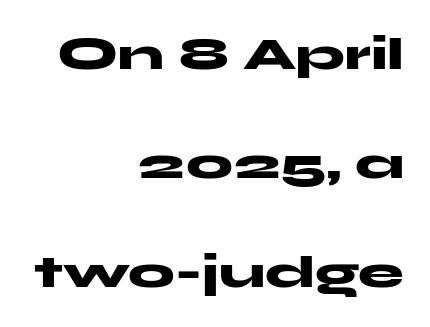
Q: Is the text bold? A: Yes.
Q: Is the text italic (slanted)? A: No, it is upright.
Q: Is the typeface a serif or a sans-serif typeface? A: Sans-serif.
Q: Is the text underlined? A: No.
Q: How is the paragraph aligned? A: Right-aligned.
Q: Is the spacing between letters normal or unusually wide? A: Normal.
Q: Is the spacing between lines tight, normal or loose? A: Loose.
Q: Width (condensed, normal, or wide)? A: Wide.
Q: Stroke contrast? A: Medium.
Q: x-height? A: Medium.
Q: Monospaced? A: No.
